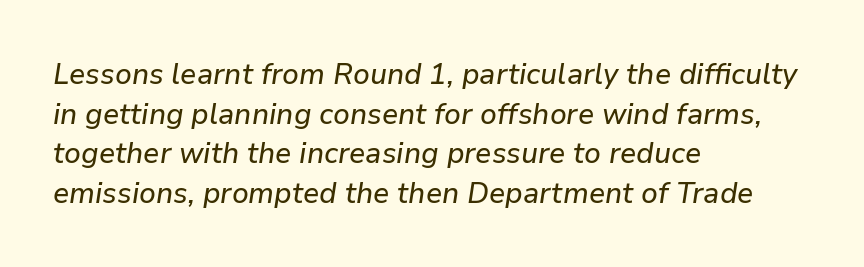
Q: Is the text italic (slanted)? A: Yes, it leans right by about 9 degrees.
Q: Is the text underlined? A: No.
Q: How is the paragraph aligned? A: Left-aligned.
Q: Is the spacing between letters normal or unusually wide? A: Normal.
Q: Is the spacing between lines tight, normal or loose? A: Normal.
Q: Width (condensed, normal, or wide)? A: Normal.
Q: Stroke contrast? A: Low.
Q: x-height? A: Medium.
Q: Monospaced? A: No.
